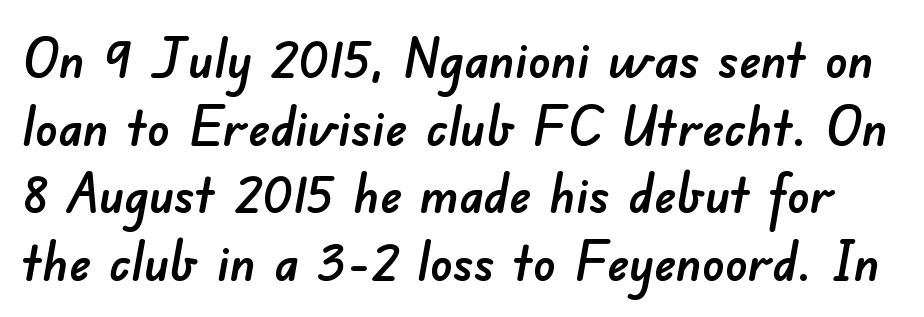
The image shows 55 px sans-serif type; set line spacing 1.23x, normal letter spacing, not underlined; low stroke contrast and a small x-height.
